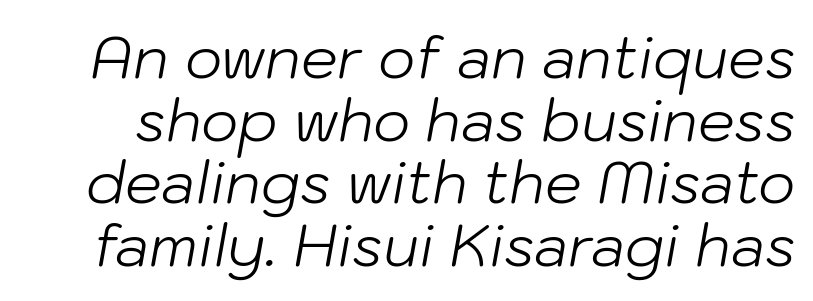
Type without underlining. Is the type slanted? Yes — the strokes lean at a clear angle. Do the characters align in a grid? No, the font is proportional. The font sits on the lighter half of the weight spectrum, regular included.
